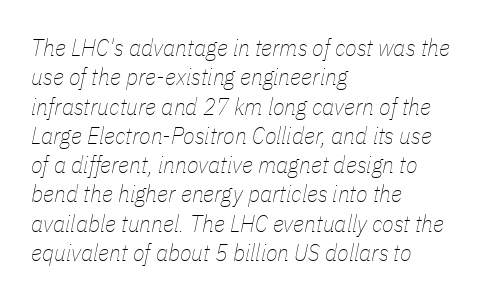
The image shows 24 px text type, italic (leaning right); set left-aligned, line spacing 1.22x, normal letter spacing, not underlined.
